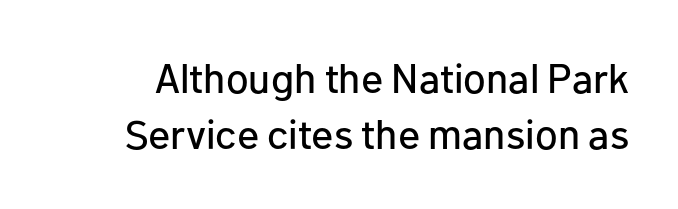
{"serif": "no", "italic": "no", "width": "normal", "stroke_contrast": "low", "x_height": "medium", "monospaced": "no", "underline": "no", "line_spacing": "normal", "line_spacing_ratio": 1.37, "letter_spacing": "normal", "letter_spacing_em": 0.0, "glyph_px": 41}
